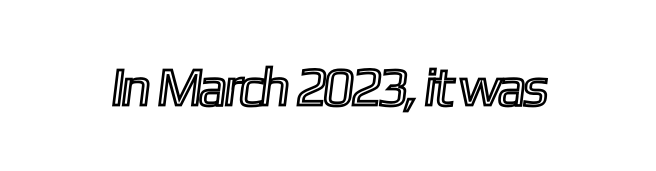
Q: Is the text underlined? A: No.
Q: Is the spacing between letters normal or unusually wide? A: Normal.
Q: Width (condensed, normal, or wide)? A: Condensed.
Q: x-height? A: Medium.
Q: Monospaced? A: No.
